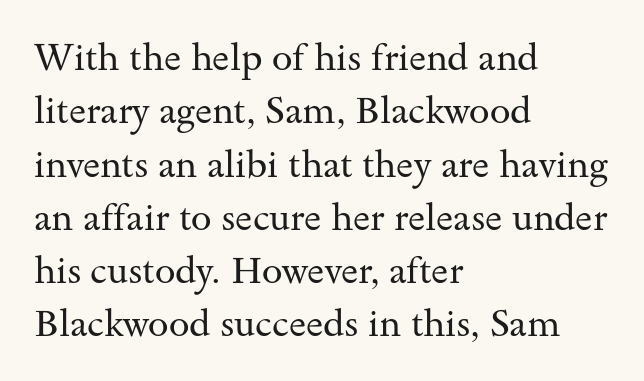
The image shows 37 px regular-weight, wide serif type, upright; set left-aligned, normal line spacing (1.44x), normal letter spacing, not underlined; medium stroke contrast and a small x-height.
